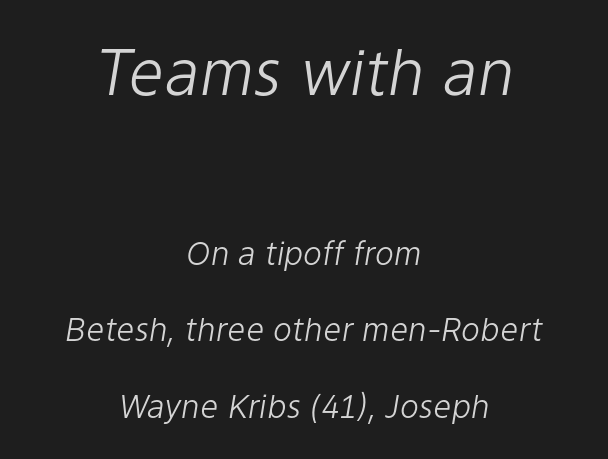
Is the type slanted? Yes — the strokes lean at a clear angle. Each row of text sits above clean, open space. Does the copy run flush right? No — it is centered line by line. Block one is the big one; block two sits smaller underneath.
